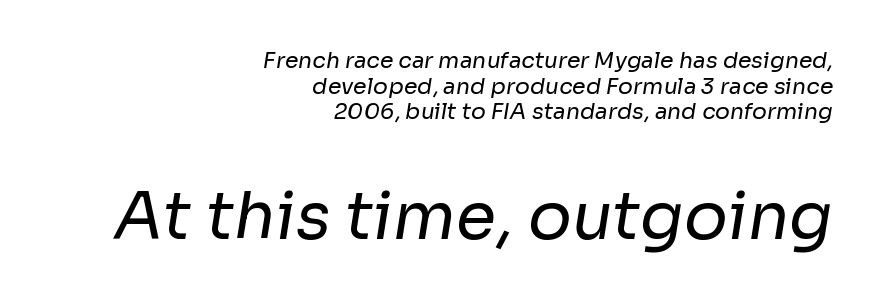
Q: Is the text bold? A: No.
Q: Is the typeface a serif or a sans-serif typeface? A: Sans-serif.
Q: Is the text underlined? A: No.
Q: How is the paragraph aligned? A: Right-aligned.
Q: Is the spacing between letters normal or unusually wide? A: Normal.
Q: Which block of text is set in a larger size, the first (top) or the second (bottom)? A: The second (bottom) one.
Q: Width (condensed, normal, or wide)? A: Normal.
Q: Stroke contrast? A: Low.
Q: x-height? A: Medium.
Q: Monospaced? A: No.
